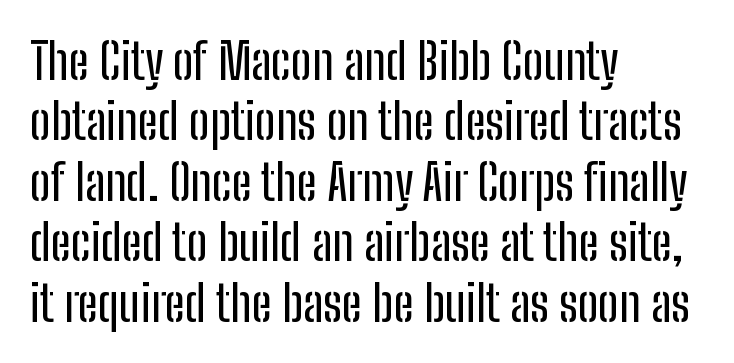
The image shows 50 px condensed sans-serif type, upright; set left-aligned, line spacing 1.21x, normal letter spacing, not underlined; low stroke contrast and a medium x-height.
